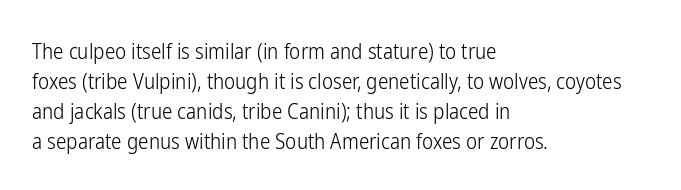
The image shows 21 px text type, upright; set left-aligned, normal line spacing (1.43x), normal letter spacing, not underlined.
